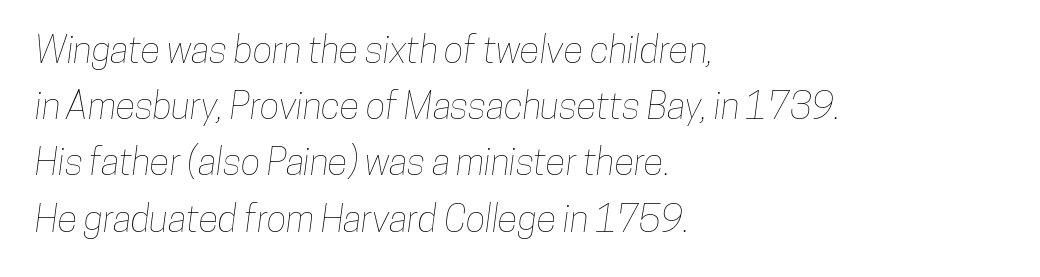
The image shows 37 px condensed type; set left-aligned, normal line spacing (1.52x), normal letter spacing, not underlined; low stroke contrast and a medium x-height.
